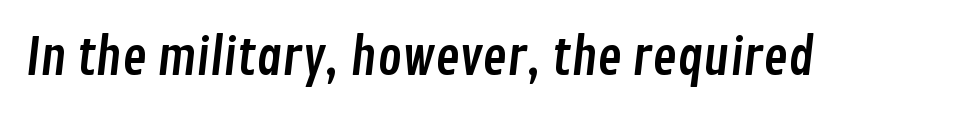
{"serif": "no", "width": "condensed", "stroke_contrast": "low", "x_height": "medium", "monospaced": "no", "underline": "no", "letter_spacing": "normal", "letter_spacing_em": 0.0, "glyph_px": 51}
